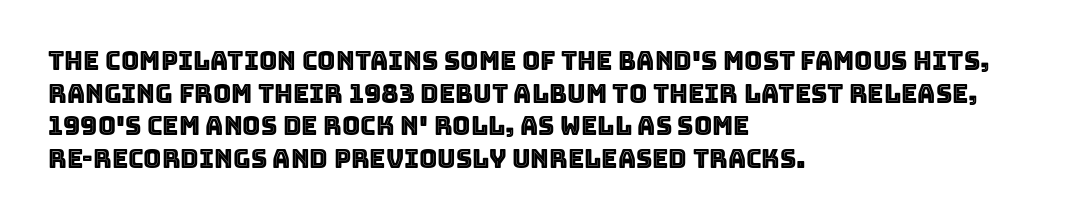
The image shows 25 px text type, upright; set left-aligned, normal line spacing (1.31x), normal letter spacing, not underlined.
